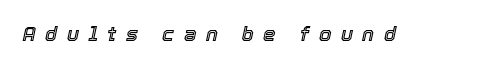
Short note: letters widely spaced. No word sits above an underline. The font's italic variant was chosen for this text.
